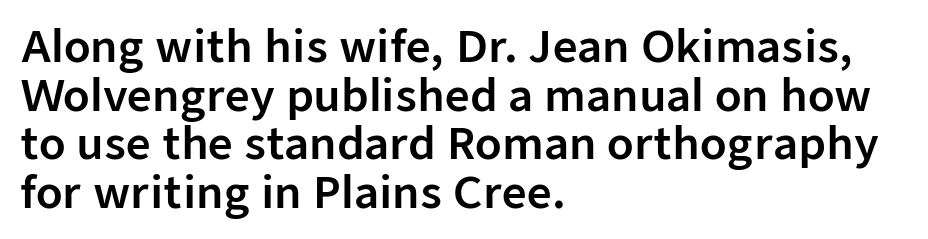
Q: Is the text italic (slanted)? A: No, it is upright.
Q: Is the typeface a serif or a sans-serif typeface? A: Sans-serif.
Q: Is the text underlined? A: No.
Q: How is the paragraph aligned? A: Left-aligned.
Q: Is the spacing between letters normal or unusually wide? A: Normal.
Q: Is the spacing between lines tight, normal or loose? A: Tight.
Q: Width (condensed, normal, or wide)? A: Normal.
Q: Stroke contrast? A: Low.
Q: x-height? A: Medium.
Q: Monospaced? A: No.
